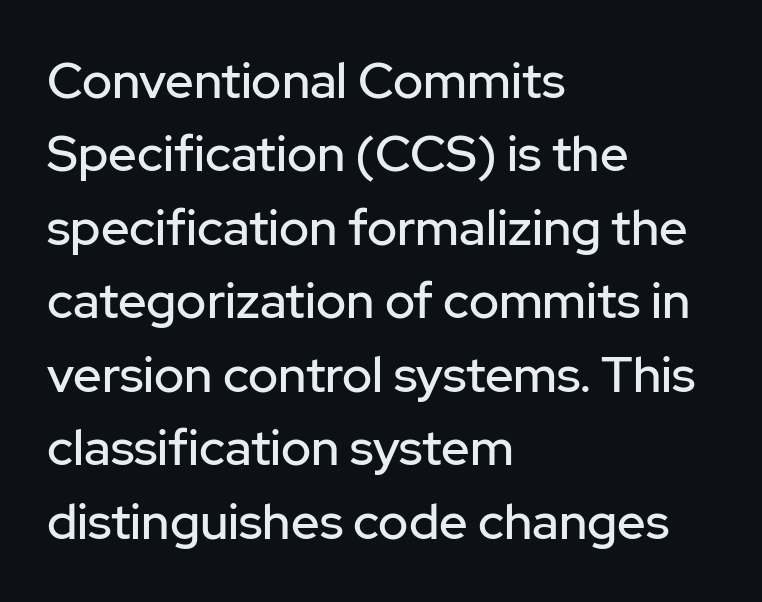
Spacing verdict: proportional, widths tailored to each character. Short note: letters normally spaced. Every row of glyphs begins at an identical x-position on the left. To sum up the face: it is a sans, with no serifs.
